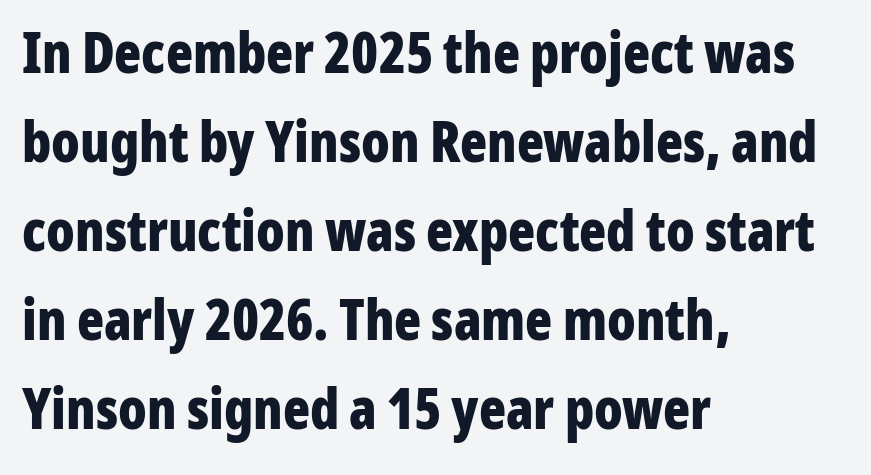
Q: Is the text bold? A: Yes.
Q: Is the text italic (slanted)? A: No, it is upright.
Q: Is the typeface a serif or a sans-serif typeface? A: Sans-serif.
Q: Is the text underlined? A: No.
Q: How is the paragraph aligned? A: Left-aligned.
Q: Is the spacing between letters normal or unusually wide? A: Normal.
Q: Is the spacing between lines tight, normal or loose? A: Normal.
Q: Width (condensed, normal, or wide)? A: Condensed.
Q: Stroke contrast? A: Low.
Q: x-height? A: Medium.
Q: Monospaced? A: No.
